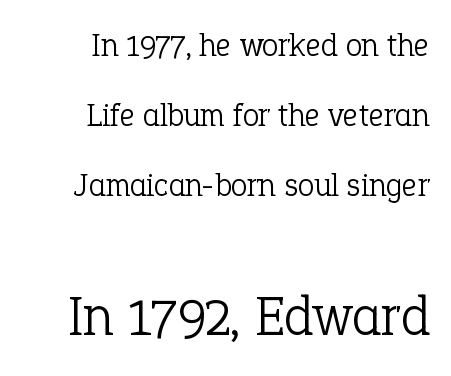
Q: Is the text bold? A: No.
Q: Is the text italic (slanted)? A: No, it is upright.
Q: Is the typeface a serif or a sans-serif typeface? A: Serif.
Q: Is the text underlined? A: No.
Q: How is the paragraph aligned? A: Right-aligned.
Q: Is the spacing between letters normal or unusually wide? A: Normal.
Q: Is the spacing between lines tight, normal or loose? A: Loose.
Q: Which block of text is set in a larger size, the first (top) or the second (bottom)? A: The second (bottom) one.
Q: Width (condensed, normal, or wide)? A: Normal.
Q: Stroke contrast? A: Low.
Q: x-height? A: Medium.
Q: Monospaced? A: No.
